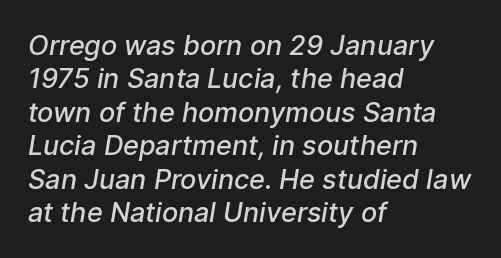
Quick note: underline off. The rendering anchors every line to the left-hand side. Set as a demibold, roughly 600 on the weight scale. Inter-character spacing is left at the font's built-in metrics.
